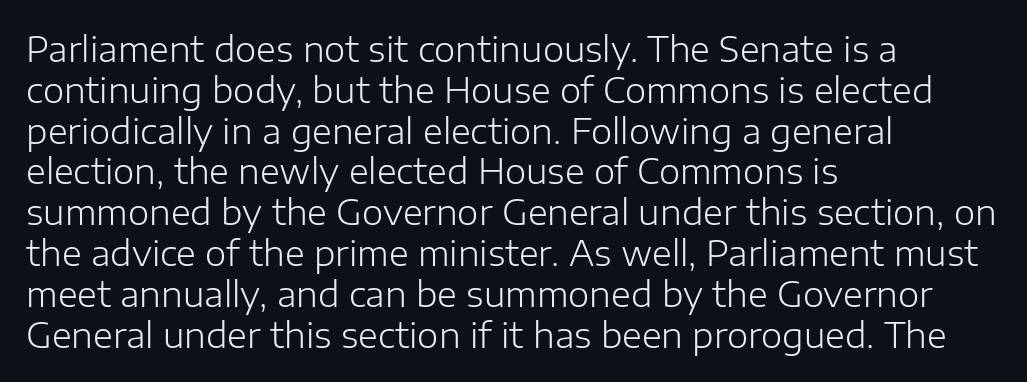
Italic? Not at all — the glyphs are vertical. Caption: face not bold, strokes unweighted. This sample is left-justified, so line endings fall wherever the words run out. Note the varied advance widths — an 'i' is clearly narrower than an 'm'. This rendering employs a face without finishing strokes, i.e., a sans-serif.
